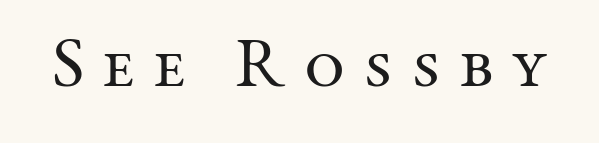
Q: Is the text bold? A: No.
Q: Is the text italic (slanted)? A: No, it is upright.
Q: Is the typeface a serif or a sans-serif typeface? A: Serif.
Q: Is the text underlined? A: No.
Q: Is the spacing between letters normal or unusually wide? A: Unusually wide.
Q: Width (condensed, normal, or wide)? A: Normal.
Q: Stroke contrast? A: Medium.
Q: x-height? A: Medium.
Q: Monospaced? A: No.
